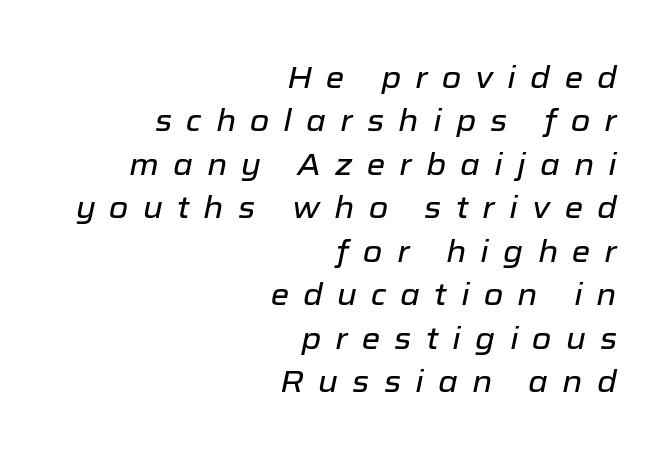
The passage shown is typed in a proportional face where columns would drift. Spacing between characters has been opened up far beyond the box default. Bare-footed words on every line. Leading matches the norm, producing a regular column. The text carries the slant typical of an italic or oblique font.
